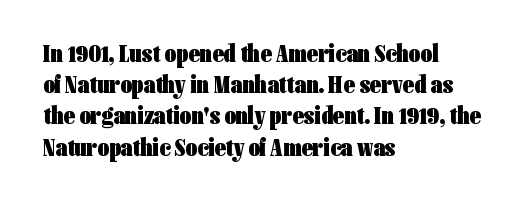
Caption: standard tracking, unaltered. Weight: bold. Line beginnings align vertically; line endings do not. The type sits square on the baseline with zero lean.
